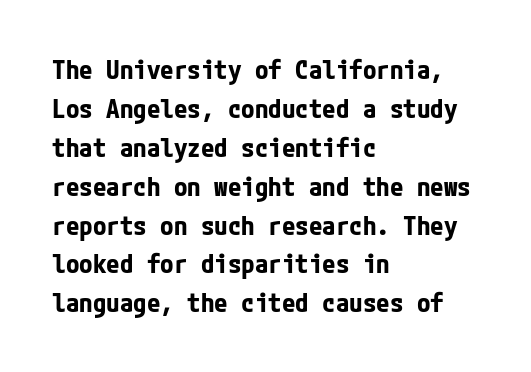
{"italic": "no", "bold": "yes", "underline": "no", "align": "left", "line_spacing": "normal", "line_spacing_ratio": 1.44, "letter_spacing": "normal", "letter_spacing_em": 0.0, "glyph_px": 27}
